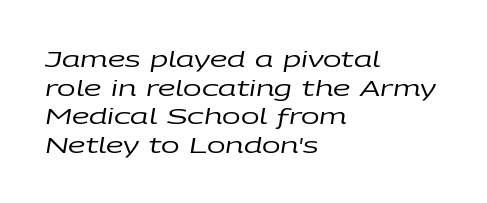
The image shows 22 px text type, italic (leaning right); set left-aligned, normal line spacing (1.3x), normal letter spacing, not underlined.
